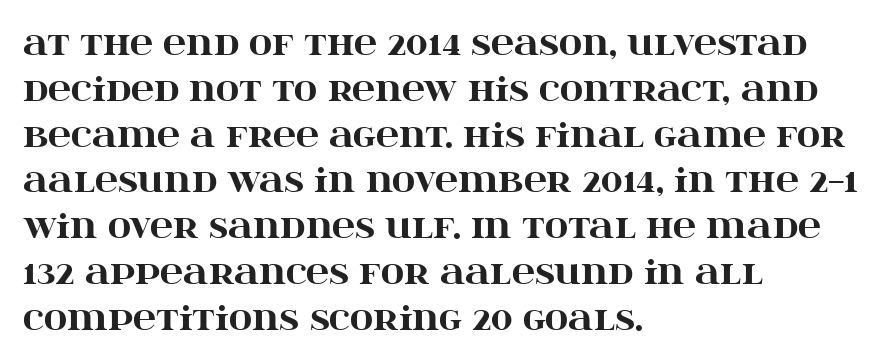
The image shows 32 px heavy, wide serif type, upright; set left-aligned, normal line spacing (1.43x), normal letter spacing, not underlined; high stroke contrast and a large x-height.
